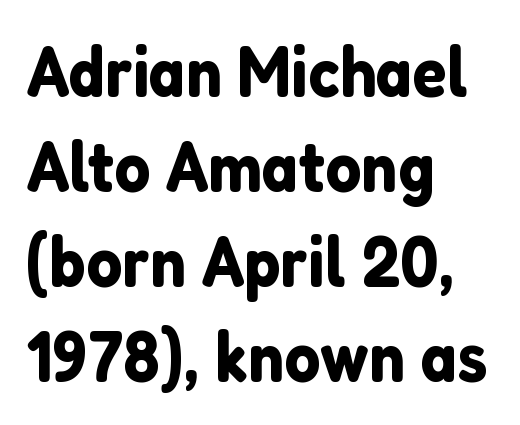
The type is set solid horizontally, with unmodified tracking. Honestly, there is no underline to notice here at all. Summary of vertical rhythm: regular, with standard interline spacing. Think of a printed novel: that variable character pitch is what you see here.
